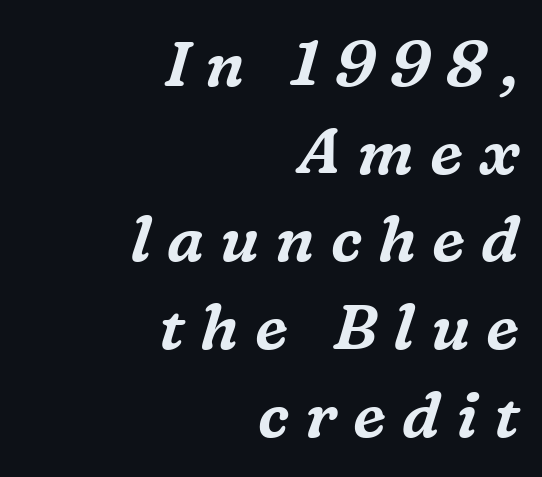
The characters display serif detailing at their extremities. A typesetter would mark this as italic. These lines stack with their right ends in a neat column. You could not count columns in this text — the font is proportionally spaced. Successive baselines arrive at the customary interval.
